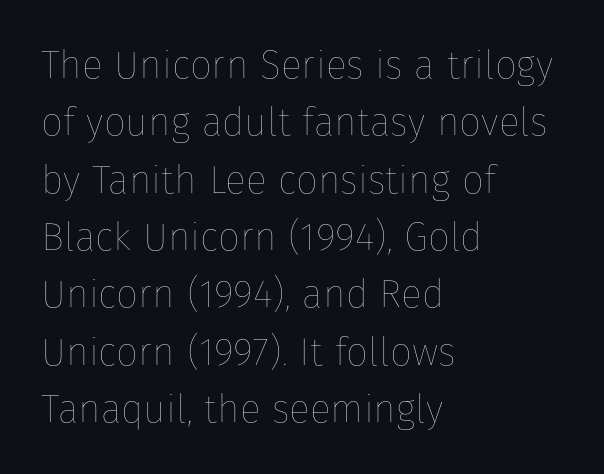
The image shows 39 px thin type, upright; set left-aligned, normal line spacing (1.47x), normal letter spacing, not underlined; low stroke contrast and a medium x-height.
